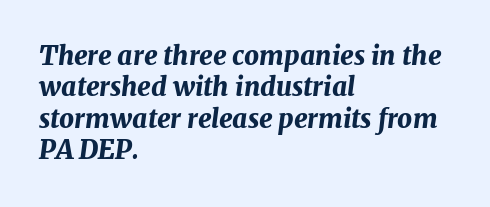
{"italic": "yes", "lean": "right", "slant_degrees": 7, "bold": "yes", "underline": "no", "align": "left", "line_spacing_ratio": 1.21, "letter_spacing": "normal", "letter_spacing_em": 0.0, "glyph_px": 26}
